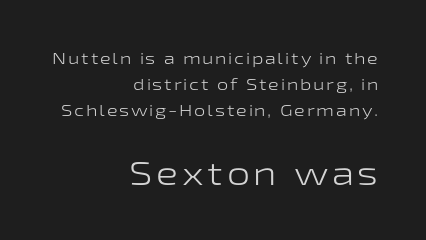
{"serif": "no", "italic": "no", "bold": "no", "weight": "light", "width": "wide", "stroke_contrast": "low", "x_height": "medium", "monospaced": "no", "underline": "no", "align": "right", "line_spacing": "normal", "line_spacing_ratio": 1.61, "larger_block": "second", "size_ratio": 2.06, "glyph_px": 33}
